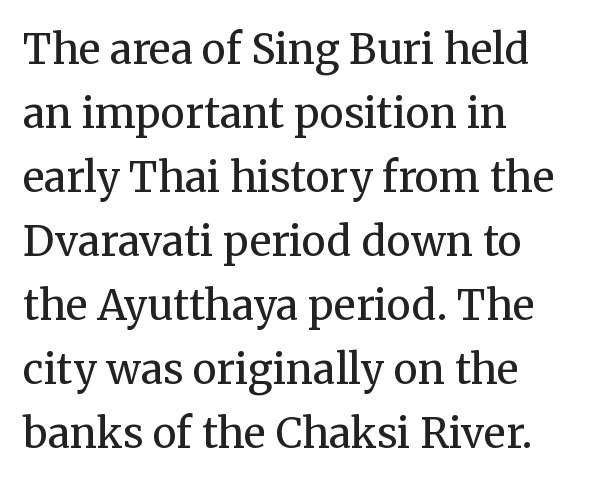
{"serif": "yes", "italic": "no", "bold": "no", "weight": "regular", "width": "normal", "stroke_contrast": "medium", "x_height": "medium", "monospaced": "no", "underline": "no", "align": "left", "line_spacing": "normal", "line_spacing_ratio": 1.56, "letter_spacing": "normal", "letter_spacing_em": 0.0, "glyph_px": 41}
